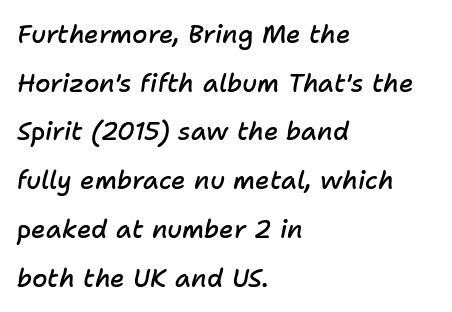
Q: Is the text bold? A: Semi-bold.
Q: Is the text italic (slanted)? A: Yes, it leans right by about 11 degrees.
Q: Is the text underlined? A: No.
Q: How is the paragraph aligned? A: Left-aligned.
Q: Is the spacing between letters normal or unusually wide? A: Normal.
Q: Is the spacing between lines tight, normal or loose? A: Loose.
